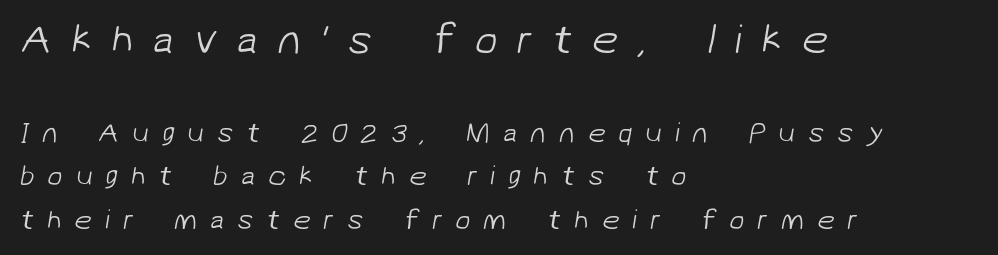
Q: Is the text bold? A: No.
Q: Is the typeface a serif or a sans-serif typeface? A: Sans-serif.
Q: Is the text underlined? A: No.
Q: How is the paragraph aligned? A: Left-aligned.
Q: Is the spacing between letters normal or unusually wide? A: Unusually wide.
Q: Is the spacing between lines tight, normal or loose? A: Normal.
Q: Which block of text is set in a larger size, the first (top) or the second (bottom)? A: The first (top) one.
Q: Width (condensed, normal, or wide)? A: Normal.
Q: Stroke contrast? A: Low.
Q: x-height? A: Medium.
Q: Monospaced? A: No.
